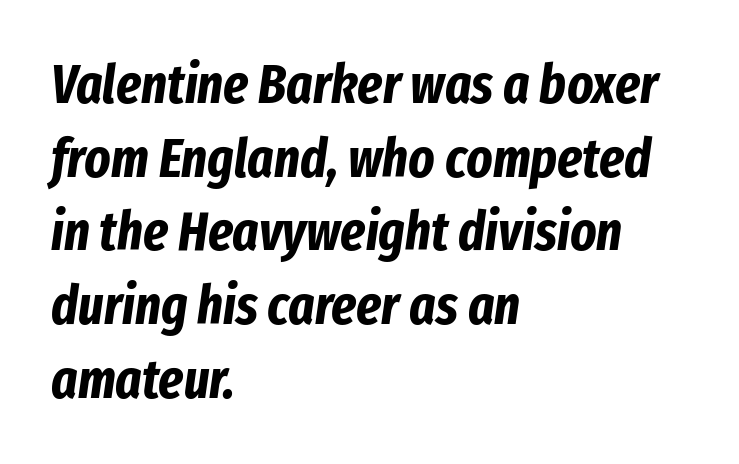
The image shows 55 px bold, condensed type, italic (leaning right); set left-aligned, normal line spacing (1.34x), normal letter spacing, not underlined; low stroke contrast and a medium x-height.
